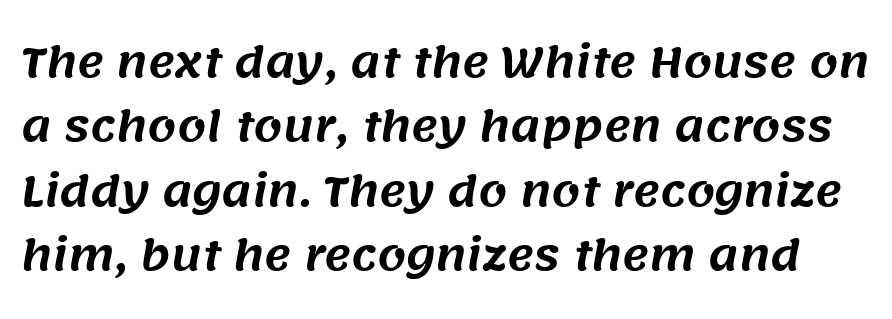
Do the characters align in a grid? No, the font is proportional. Look at the tracking — it's just the regular setting, nothing added. Check under the words: just untouched page. This is sans-serif lettering, the kind often seen on screens and signage. The line-height multiplier appears to be the usual default.
